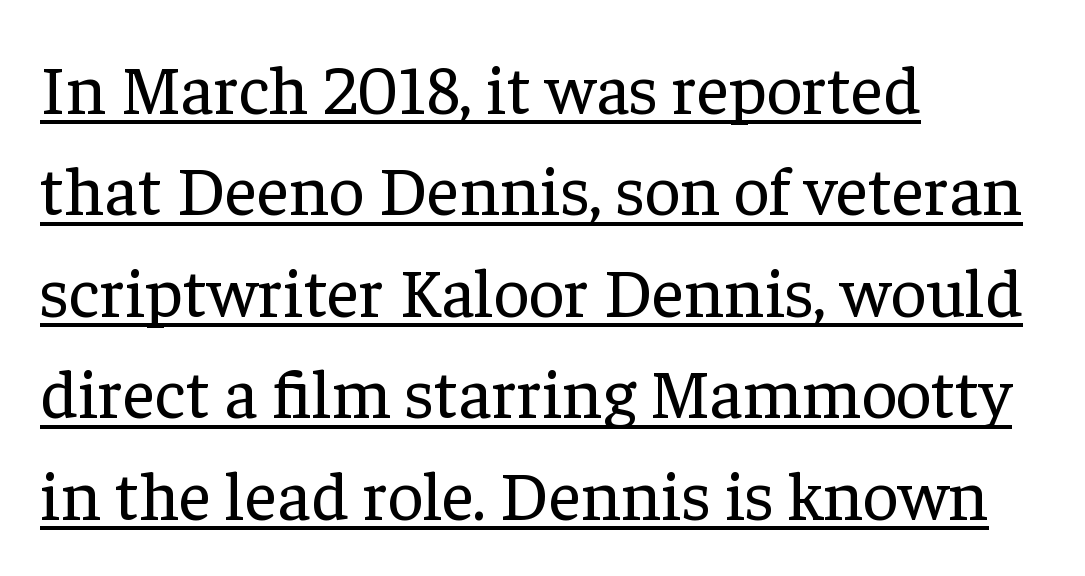
The image shows 70 px regular-weight serif type, upright; set left-aligned, normal line spacing (1.45x), normal letter spacing, underlined; low stroke contrast and a medium x-height.
